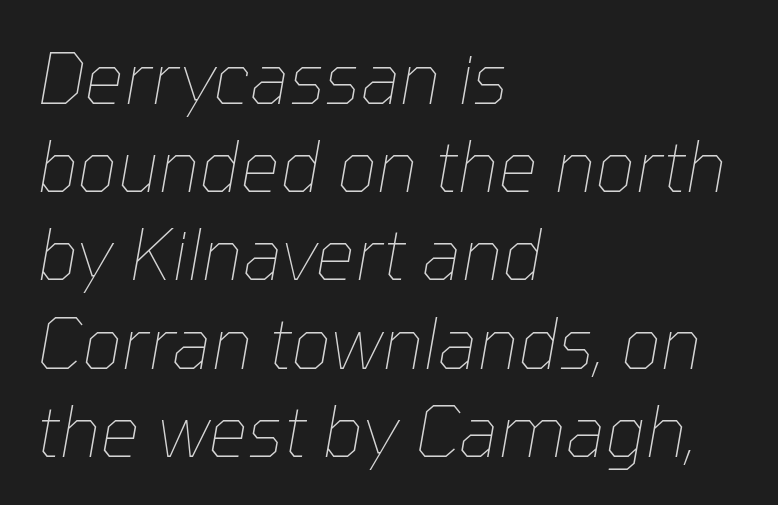
{"italic": "yes", "lean": "right", "slant_degrees": 10, "bold": "no", "weight": "thin", "width": "normal", "stroke_contrast": "low", "x_height": "medium", "monospaced": "no", "underline": "no", "align": "left", "line_spacing": "normal", "line_spacing_ratio": 1.26, "letter_spacing": "normal", "letter_spacing_em": 0.0, "glyph_px": 70}
